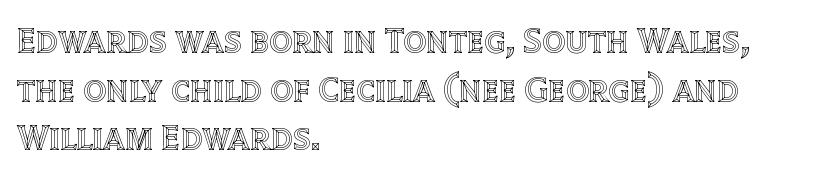
{"italic": "no", "width": "normal", "x_height": "large", "monospaced": "no", "underline": "no", "align": "left", "line_spacing": "normal", "line_spacing_ratio": 1.35, "letter_spacing": "normal", "letter_spacing_em": 0.0, "glyph_px": 36}
